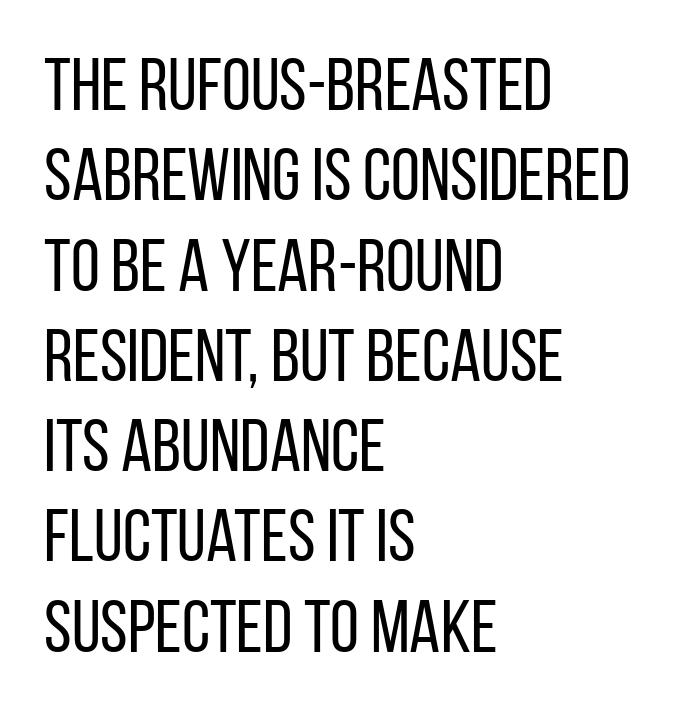
Q: Is the text bold? A: No.
Q: Is the text italic (slanted)? A: No, it is upright.
Q: Is the typeface a serif or a sans-serif typeface? A: Sans-serif.
Q: Is the text underlined? A: No.
Q: How is the paragraph aligned? A: Left-aligned.
Q: Is the spacing between letters normal or unusually wide? A: Normal.
Q: Width (condensed, normal, or wide)? A: Condensed.
Q: Stroke contrast? A: Low.
Q: x-height? A: Large.
Q: Monospaced? A: No.
